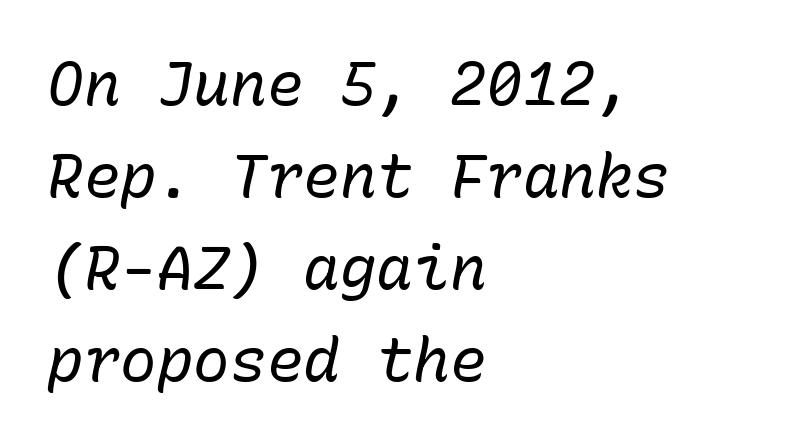
Horizontally, the lines are justified to the leading edge only. How would I describe the line gaps? Plain and ordinary. The specimen omits any rule beneath the text block's lines. Letter spacing: default. Stem width sits at or under what a default text font uses.
